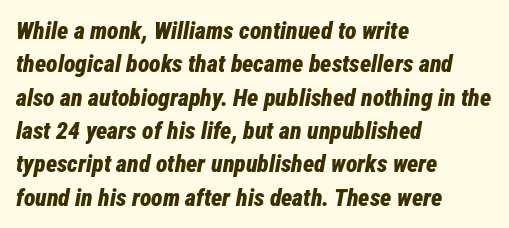
Clear beneath every line of the passage. Evenly set lines give the paragraph a standard silhouette. This sample is left-justified, so line endings fall wherever the words run out. Typesetter's note: full bold, strokes at maximum text heaviness. A typesetter would call this zero additional tracking.
